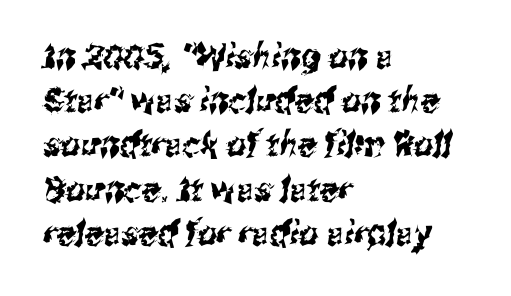
The image shows 34 px condensed sans-serif type; set left-aligned, normal line spacing (1.3x), normal letter spacing, not underlined; medium stroke contrast and a medium x-height.
